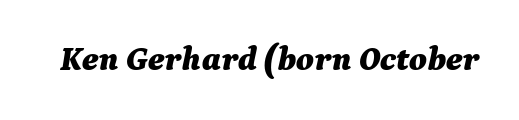
Q: Is the text bold? A: Yes.
Q: Is the text italic (slanted)? A: Yes, it leans right by about 9 degrees.
Q: Is the text underlined? A: No.
Q: Is the spacing between letters normal or unusually wide? A: Normal.
Q: Width (condensed, normal, or wide)? A: Normal.
Q: Stroke contrast? A: Medium.
Q: x-height? A: Medium.
Q: Monospaced? A: No.
